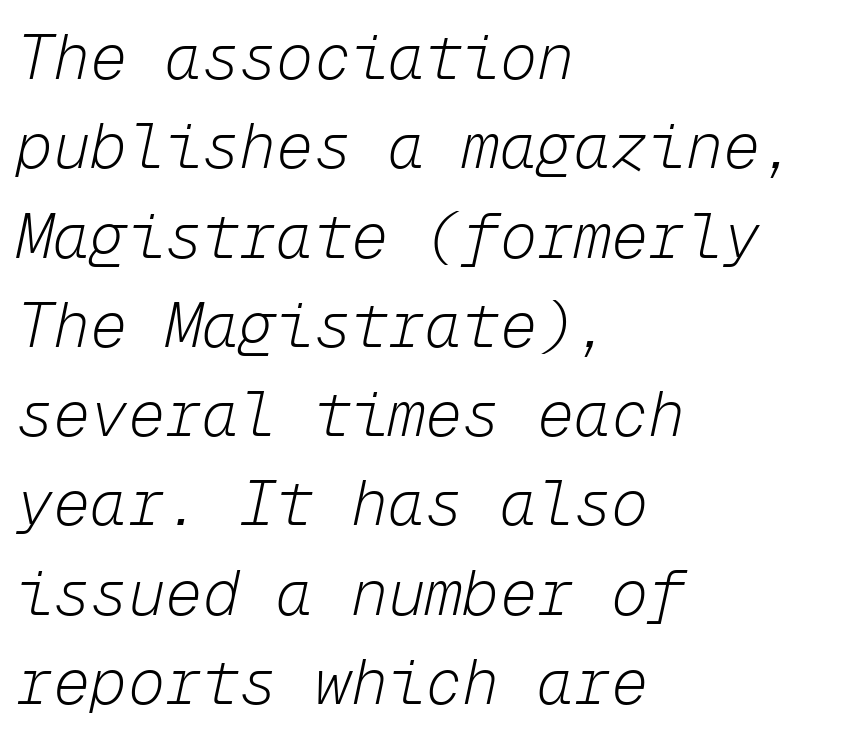
Q: Is the text bold? A: No.
Q: Is the text italic (slanted)? A: Yes, it leans right by about 12 degrees.
Q: Is the text underlined? A: No.
Q: How is the paragraph aligned? A: Left-aligned.
Q: Is the spacing between letters normal or unusually wide? A: Normal.
Q: Is the spacing between lines tight, normal or loose? A: Normal.
Q: Width (condensed, normal, or wide)? A: Normal.
Q: Stroke contrast? A: Low.
Q: x-height? A: Medium.
Q: Monospaced? A: Yes.
